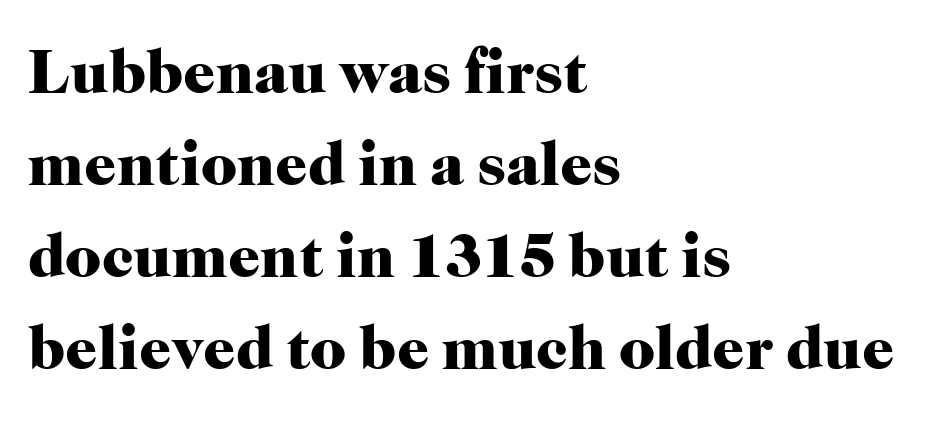
The lines are quadded left. The letters sit at their default tracking, neither squeezed nor spread. Unmarked baselines from the first word to the last. Looks like regular typesetting: each glyph gets only the width it needs.
